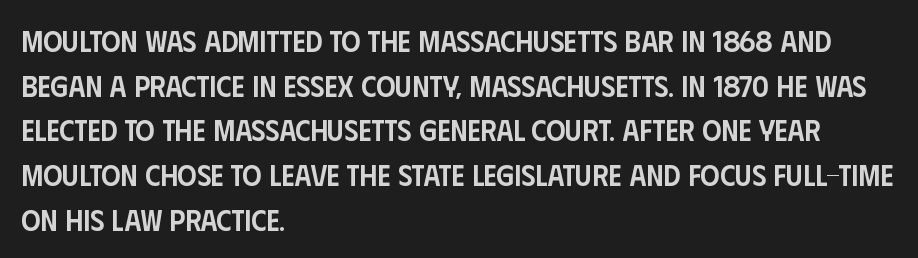
Q: Is the text bold? A: Semi-bold.
Q: Is the text italic (slanted)? A: No, it is upright.
Q: Is the typeface a serif or a sans-serif typeface? A: Sans-serif.
Q: Is the text underlined? A: No.
Q: How is the paragraph aligned? A: Left-aligned.
Q: Is the spacing between letters normal or unusually wide? A: Normal.
Q: Is the spacing between lines tight, normal or loose? A: Normal.
Q: Width (condensed, normal, or wide)? A: Condensed.
Q: Stroke contrast? A: Low.
Q: x-height? A: Large.
Q: Monospaced? A: No.
